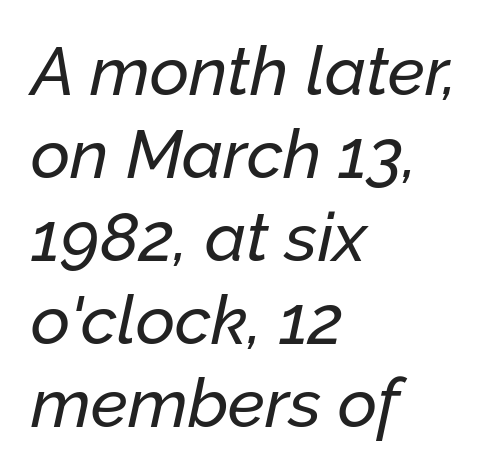
Teacher's note: observe the even left margin — that is flush-left alignment. The text carries the slant typical of an italic or oblique font. The passage shown is typed in a proportional face where columns would drift. These lines keep a tight, regular rhythm from letter to letter. Descender tails drop into unmarked territory.
